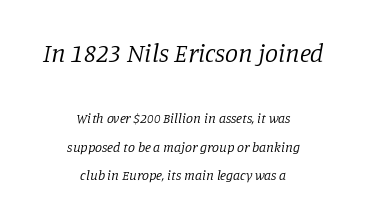
Q: Is the text bold? A: No.
Q: Is the text italic (slanted)? A: Yes, it leans right by about 11 degrees.
Q: Is the text underlined? A: No.
Q: How is the paragraph aligned? A: Centered.
Q: Is the spacing between letters normal or unusually wide? A: Normal.
Q: Is the spacing between lines tight, normal or loose? A: Loose.
Q: Which block of text is set in a larger size, the first (top) or the second (bottom)? A: The first (top) one.
